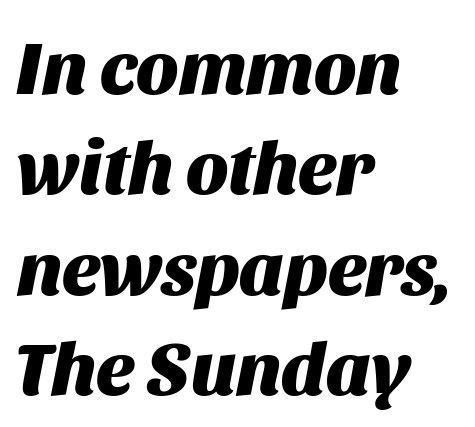
Q: Is the text bold? A: Yes.
Q: Is the text italic (slanted)? A: Yes, it leans right by about 11 degrees.
Q: Is the text underlined? A: No.
Q: How is the paragraph aligned? A: Left-aligned.
Q: Is the spacing between letters normal or unusually wide? A: Normal.
Q: Is the spacing between lines tight, normal or loose? A: Normal.
Q: Width (condensed, normal, or wide)? A: Normal.
Q: Stroke contrast? A: Medium.
Q: x-height? A: Large.
Q: Monospaced? A: No.
